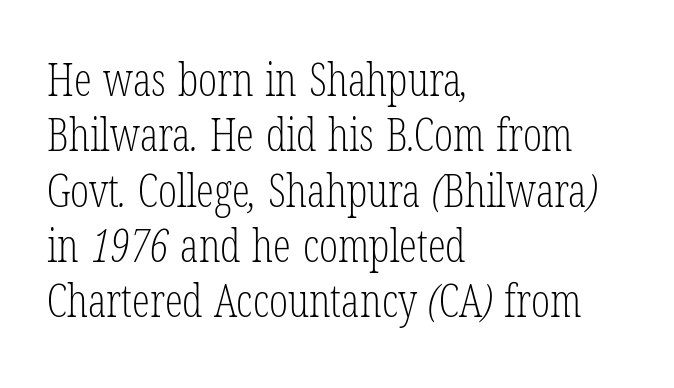
Q: Is the text bold? A: No.
Q: Is the typeface a serif or a sans-serif typeface? A: Serif.
Q: Is the text underlined? A: No.
Q: How is the paragraph aligned? A: Left-aligned.
Q: Is the spacing between letters normal or unusually wide? A: Normal.
Q: Width (condensed, normal, or wide)? A: Condensed.
Q: Stroke contrast? A: Low.
Q: x-height? A: Medium.
Q: Monospaced? A: No.
